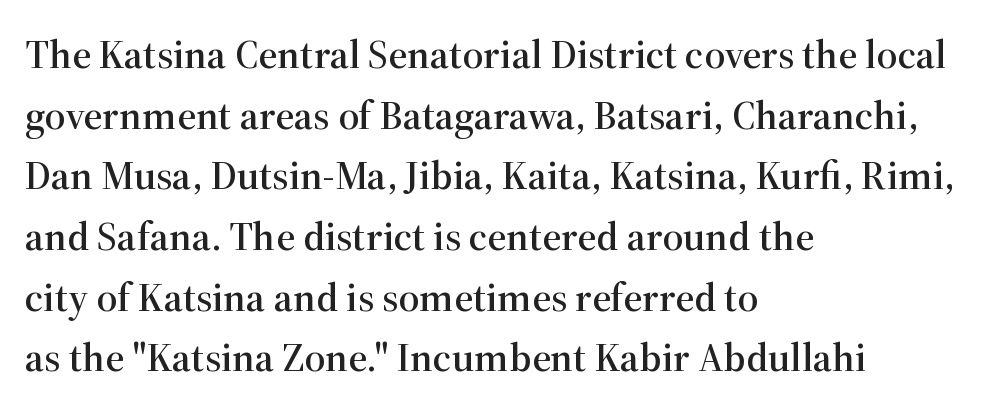
{"serif": "yes", "italic": "no", "width": "normal", "stroke_contrast": "high", "x_height": "medium", "monospaced": "no", "underline": "no", "align": "left", "line_spacing": "normal", "line_spacing_ratio": 1.48, "letter_spacing": "normal", "letter_spacing_em": 0.0, "glyph_px": 41}
